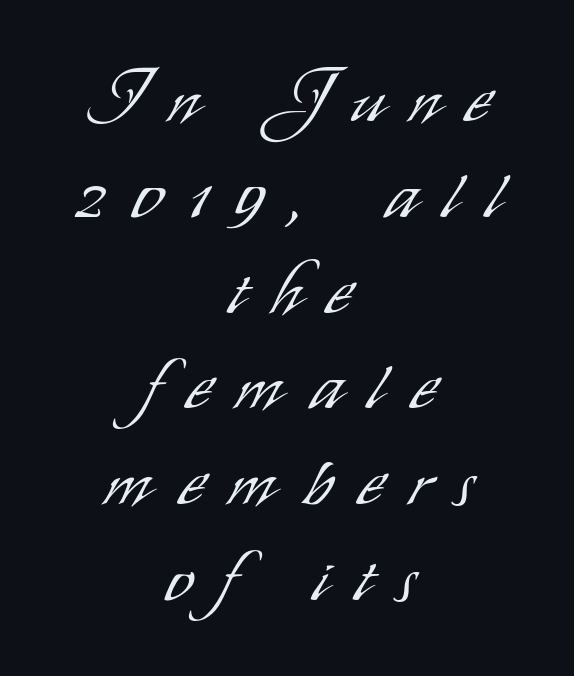
Q: Is the text bold? A: No.
Q: Is the text italic (slanted)? A: Yes.
Q: Is the typeface a serif or a sans-serif typeface? A: Sans-serif.
Q: Is the text underlined? A: No.
Q: How is the paragraph aligned? A: Centered.
Q: Is the spacing between letters normal or unusually wide? A: Unusually wide.
Q: Is the spacing between lines tight, normal or loose? A: Normal.
Q: Width (condensed, normal, or wide)? A: Condensed.
Q: Stroke contrast? A: Low.
Q: x-height? A: Small.
Q: Monospaced? A: No.
